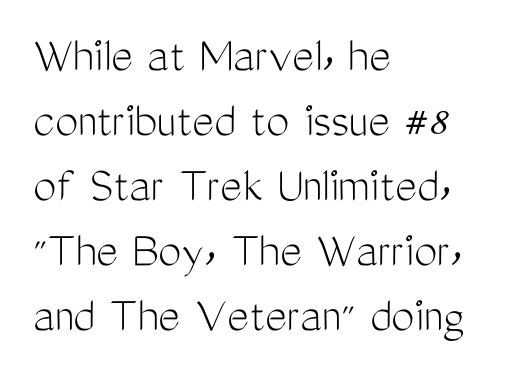
{"serif": "no", "italic": "no", "bold": "no", "weight": "light", "width": "condensed", "stroke_contrast": "medium", "x_height": "medium", "monospaced": "no", "underline": "no", "align": "left", "line_spacing": "normal", "line_spacing_ratio": 1.25, "letter_spacing": "normal", "letter_spacing_em": 0.0, "glyph_px": 52}
